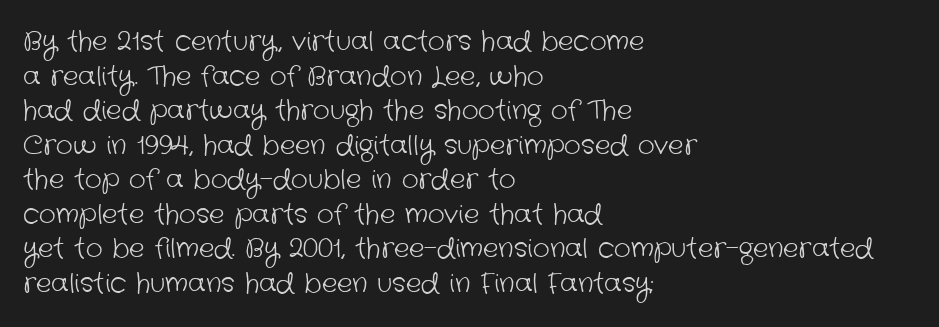
Q: Is the text bold? A: No.
Q: Is the text underlined? A: No.
Q: How is the paragraph aligned? A: Left-aligned.
Q: Is the spacing between letters normal or unusually wide? A: Normal.
Q: Is the spacing between lines tight, normal or loose? A: Normal.
